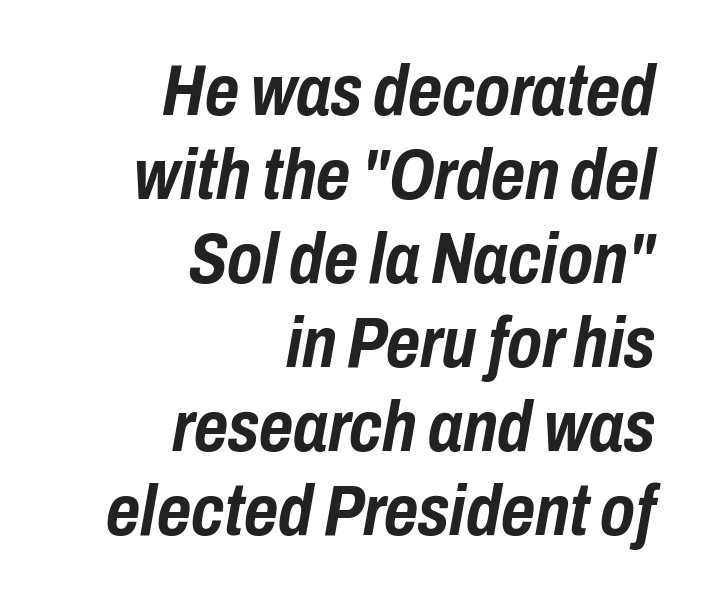
{"italic": "yes", "lean": "right", "slant_degrees": 10, "bold": "yes", "weight": "semibold", "width": "condensed", "stroke_contrast": "low", "x_height": "medium", "monospaced": "no", "underline": "no", "align": "right", "line_spacing": "tight", "line_spacing_ratio": 1.15, "letter_spacing": "normal", "letter_spacing_em": 0.0, "glyph_px": 73}
